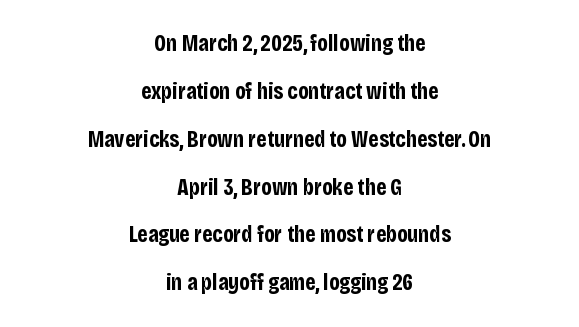
Tracking value appears to be zero — textbook default spacing. Posture: vertical. If you measured baseline to baseline, you'd find a long distance. The lines are quadded center. Any mark beneath the type? The region is blank.
